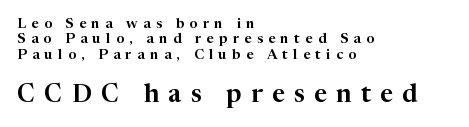
{"italic": "no", "underline": "no", "align": "left", "line_spacing": "tight", "line_spacing_ratio": 1.1, "letter_spacing": "wide", "letter_spacing_em": 0.38, "larger_block": "second", "size_ratio": 1.79, "glyph_px": 25}
